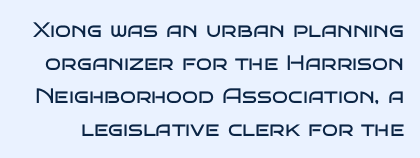
Q: Is the text bold? A: No.
Q: Is the text italic (slanted)? A: No, it is upright.
Q: Is the text underlined? A: No.
Q: Is the spacing between letters normal or unusually wide? A: Normal.
Q: Is the spacing between lines tight, normal or loose? A: Normal.
